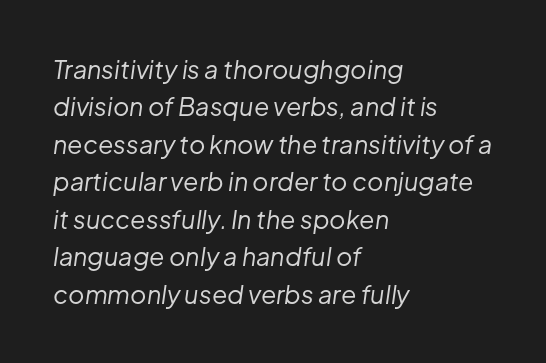
{"italic": "yes", "lean": "right", "slant_degrees": 8, "bold": "no", "underline": "no", "align": "left", "line_spacing": "normal", "line_spacing_ratio": 1.5, "letter_spacing": "normal", "letter_spacing_em": 0.0, "glyph_px": 25}
